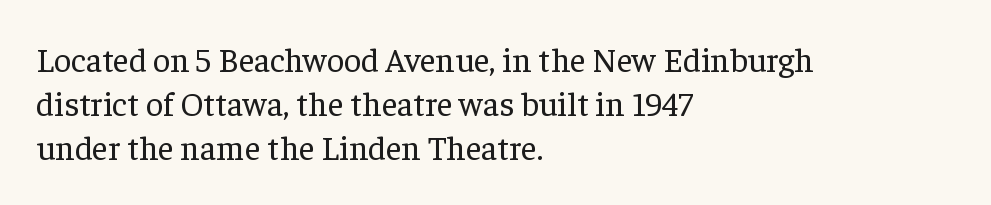
{"serif": "yes", "italic": "no", "bold": "no", "weight": "regular", "width": "normal", "stroke_contrast": "low", "x_height": "medium", "monospaced": "no", "underline": "no", "align": "left", "line_spacing": "normal", "line_spacing_ratio": 1.3, "letter_spacing": "normal", "letter_spacing_em": 0.0, "glyph_px": 34}
